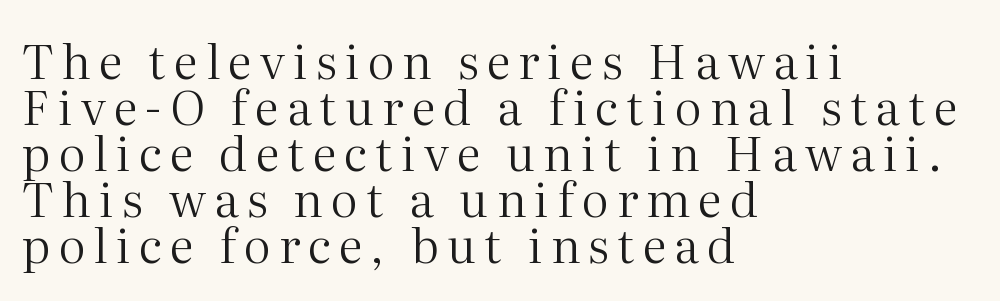
Q: Is the text bold? A: No.
Q: Is the text italic (slanted)? A: No, it is upright.
Q: Is the typeface a serif or a sans-serif typeface? A: Serif.
Q: Is the text underlined? A: No.
Q: How is the paragraph aligned? A: Left-aligned.
Q: Is the spacing between lines tight, normal or loose? A: Tight.
Q: Width (condensed, normal, or wide)? A: Normal.
Q: Stroke contrast? A: Medium.
Q: x-height? A: Medium.
Q: Monospaced? A: No.
